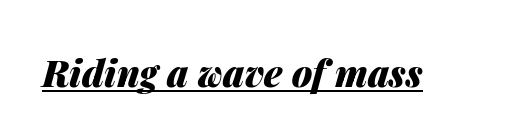
Look at the tracking — it's just the regular setting, nothing added. Descenders here cross a horizontal rule under the line. On the weight axis this lands at bold, roughly 700. Note the varied advance widths — an 'i' is clearly narrower than an 'm'.
